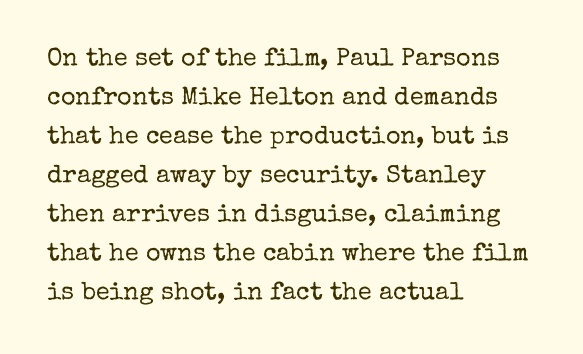
Q: Is the text bold? A: No.
Q: Is the text italic (slanted)? A: No, it is upright.
Q: Is the text underlined? A: No.
Q: How is the paragraph aligned? A: Left-aligned.
Q: Is the spacing between letters normal or unusually wide? A: Normal.
Q: Is the spacing between lines tight, normal or loose? A: Normal.
